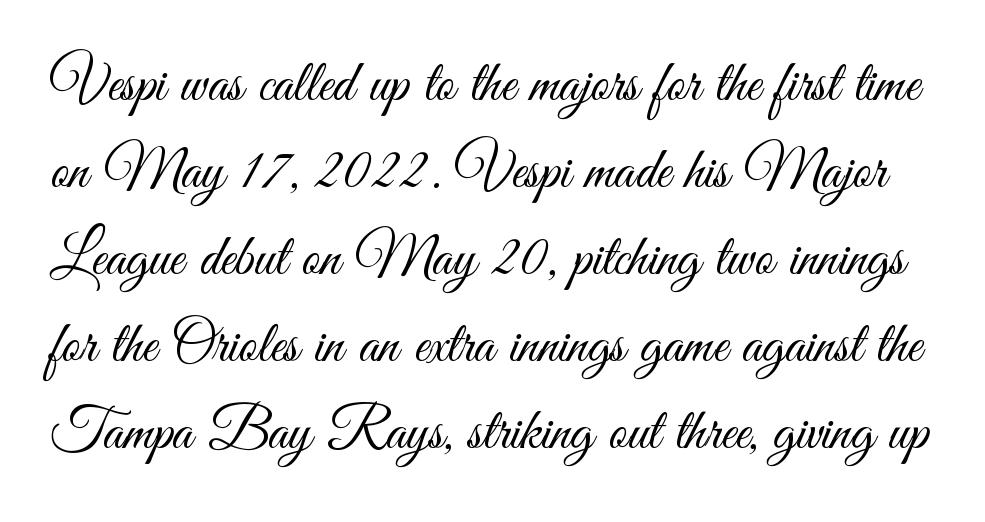
The image shows 58 px light, condensed sans-serif type; set normal line spacing (1.5x), normal letter spacing, not underlined; medium stroke contrast and a small x-height.
